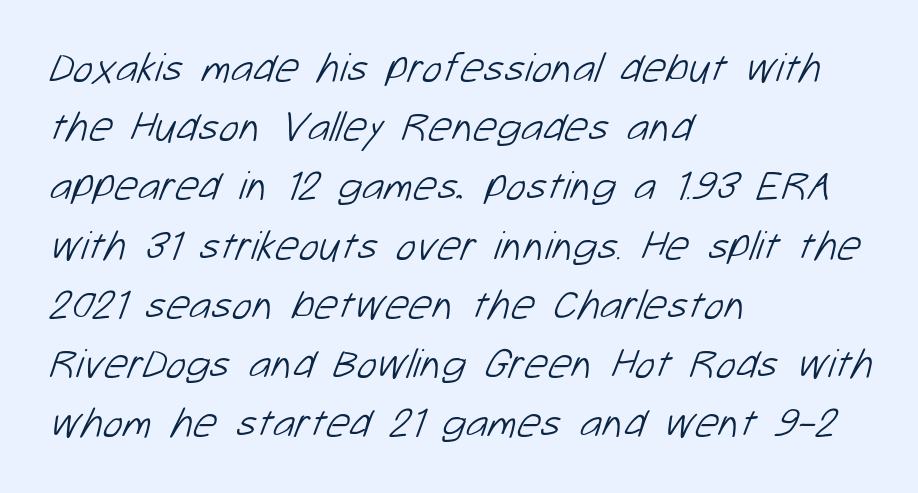
{"serif": "no", "bold": "no", "weight": "light", "width": "normal", "stroke_contrast": "low", "x_height": "medium", "monospaced": "no", "underline": "no", "align": "left", "line_spacing": "normal", "line_spacing_ratio": 1.41, "letter_spacing": "normal", "letter_spacing_em": 0.0, "glyph_px": 42}
